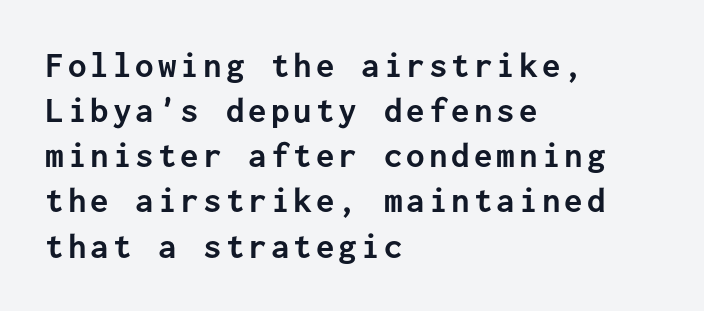
{"serif": "no", "italic": "no", "bold": "yes", "weight": "semibold", "width": "normal", "stroke_contrast": "low", "x_height": "medium", "monospaced": "yes", "underline": "no", "align": "left", "line_spacing_ratio": 1.22, "glyph_px": 37}
